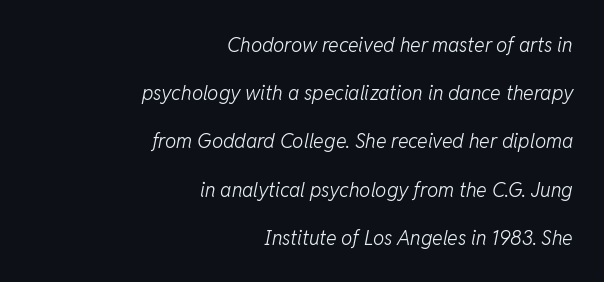
Q: Is the text bold? A: No.
Q: Is the text italic (slanted)? A: Yes, it leans right by about 11 degrees.
Q: Is the text underlined? A: No.
Q: How is the paragraph aligned? A: Right-aligned.
Q: Is the spacing between letters normal or unusually wide? A: Normal.
Q: Is the spacing between lines tight, normal or loose? A: Loose.
